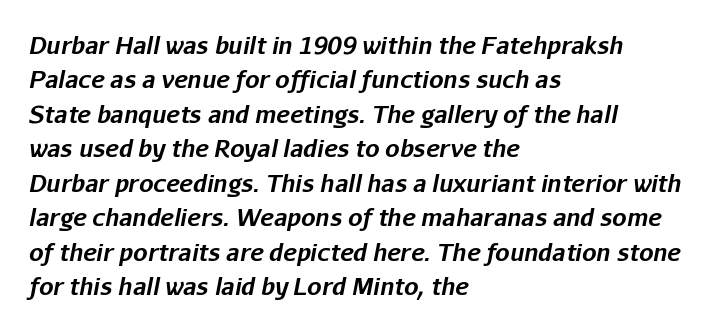
Q: Is the text bold? A: Yes.
Q: Is the text italic (slanted)? A: Yes, it leans right by about 11 degrees.
Q: Is the text underlined? A: No.
Q: How is the paragraph aligned? A: Left-aligned.
Q: Is the spacing between letters normal or unusually wide? A: Normal.
Q: Is the spacing between lines tight, normal or loose? A: Normal.
